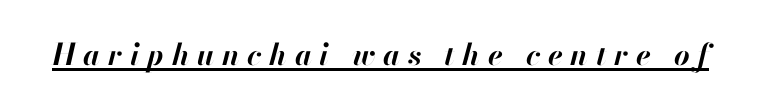
Q: Is the text bold? A: Yes.
Q: Is the text italic (slanted)? A: Yes, it leans right by about 13 degrees.
Q: Is the text underlined? A: Yes.
Q: Is the spacing between letters normal or unusually wide? A: Unusually wide.
Q: Width (condensed, normal, or wide)? A: Normal.
Q: Stroke contrast? A: High.
Q: x-height? A: Small.
Q: Monospaced? A: No.
